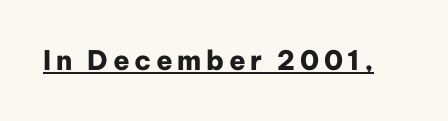
{"italic": "no", "bold": "yes", "underline": "yes", "glyph_px": 27}
